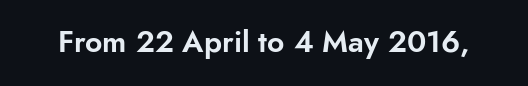
Think of a printed novel: that variable character pitch is what you see here. The letters stand straight up with perfectly vertical stems. The designer went with a sans here, leaving each stem footless. Rule under the text: the space is simply empty. Inter-character spacing is left at the font's built-in metrics.
